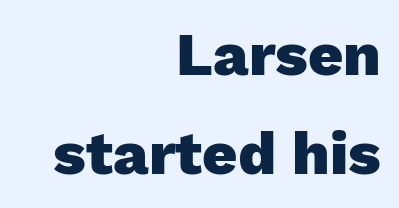
Q: Is the text bold? A: Yes.
Q: Is the text italic (slanted)? A: No, it is upright.
Q: Is the typeface a serif or a sans-serif typeface? A: Sans-serif.
Q: Is the text underlined? A: No.
Q: How is the paragraph aligned? A: Right-aligned.
Q: Is the spacing between letters normal or unusually wide? A: Normal.
Q: Is the spacing between lines tight, normal or loose? A: Normal.
Q: Width (condensed, normal, or wide)? A: Normal.
Q: Stroke contrast? A: Low.
Q: x-height? A: Medium.
Q: Monospaced? A: No.
